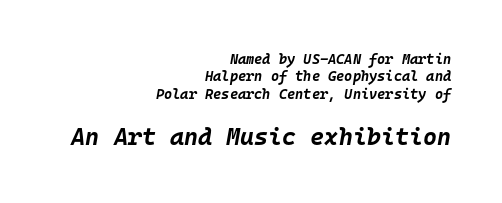
Q: Is the text bold? A: Yes.
Q: Is the text italic (slanted)? A: Yes, it leans right by about 10 degrees.
Q: Is the text underlined? A: No.
Q: How is the paragraph aligned? A: Right-aligned.
Q: Is the spacing between letters normal or unusually wide? A: Normal.
Q: Which block of text is set in a larger size, the first (top) or the second (bottom)? A: The second (bottom) one.
